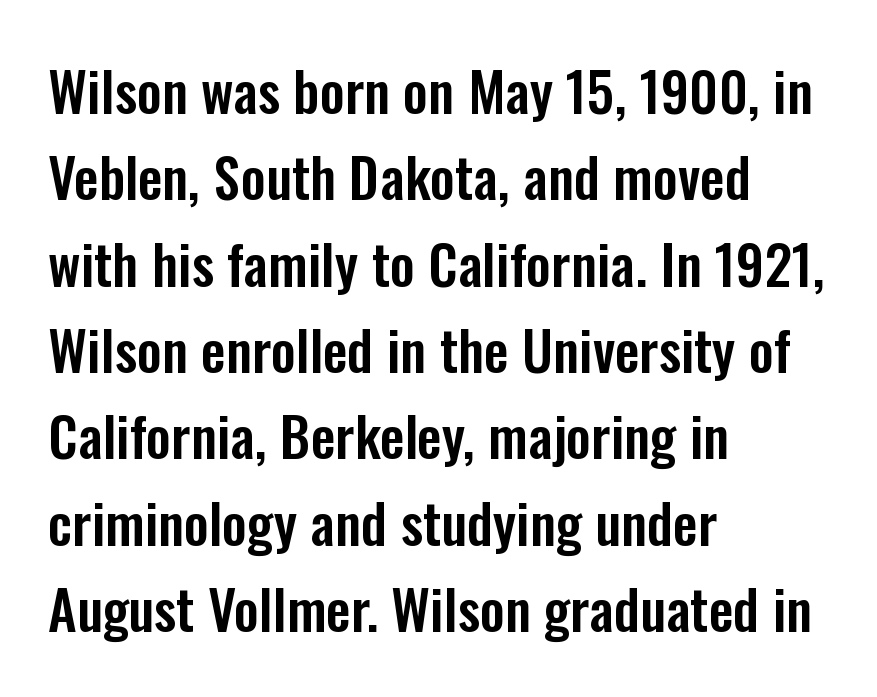
The image shows 55 px condensed sans-serif type, upright; set left-aligned, normal line spacing (1.57x), normal letter spacing, not underlined; low stroke contrast and a medium x-height.
